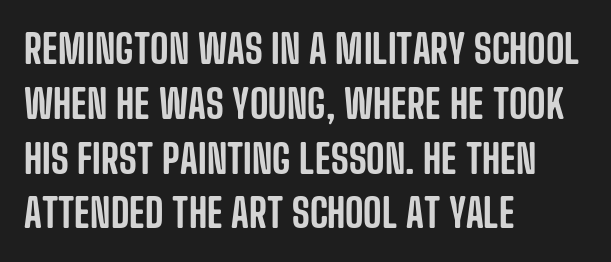
Q: Is the text italic (slanted)? A: No, it is upright.
Q: Is the typeface a serif or a sans-serif typeface? A: Sans-serif.
Q: Is the text underlined? A: No.
Q: How is the paragraph aligned? A: Left-aligned.
Q: Is the spacing between letters normal or unusually wide? A: Normal.
Q: Is the spacing between lines tight, normal or loose? A: Normal.
Q: Width (condensed, normal, or wide)? A: Condensed.
Q: Stroke contrast? A: Low.
Q: x-height? A: Large.
Q: Monospaced? A: No.
